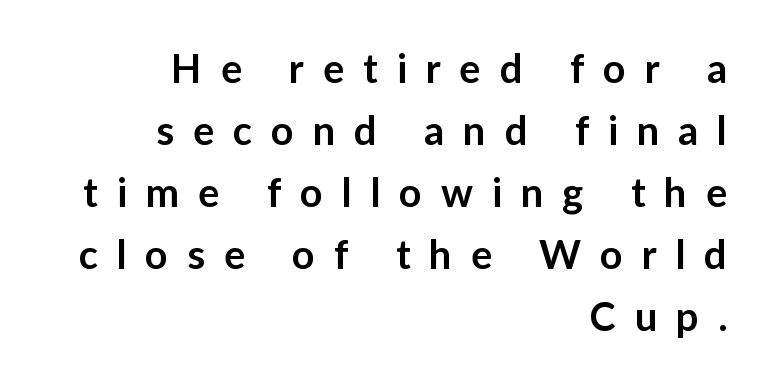
Q: Is the text bold? A: Semi-bold.
Q: Is the text italic (slanted)? A: No, it is upright.
Q: Is the typeface a serif or a sans-serif typeface? A: Sans-serif.
Q: Is the text underlined? A: No.
Q: How is the paragraph aligned? A: Right-aligned.
Q: Is the spacing between letters normal or unusually wide? A: Unusually wide.
Q: Is the spacing between lines tight, normal or loose? A: Normal.
Q: Width (condensed, normal, or wide)? A: Normal.
Q: Stroke contrast? A: Low.
Q: x-height? A: Medium.
Q: Monospaced? A: No.
